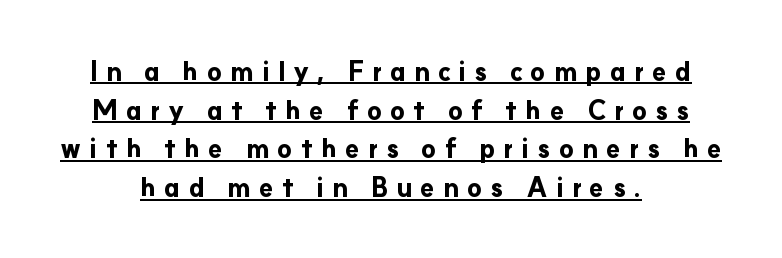
Q: Is the text bold? A: Yes.
Q: Is the text italic (slanted)? A: No, it is upright.
Q: Is the text underlined? A: Yes.
Q: How is the paragraph aligned? A: Centered.
Q: Is the spacing between letters normal or unusually wide? A: Unusually wide.
Q: Is the spacing between lines tight, normal or loose? A: Normal.
